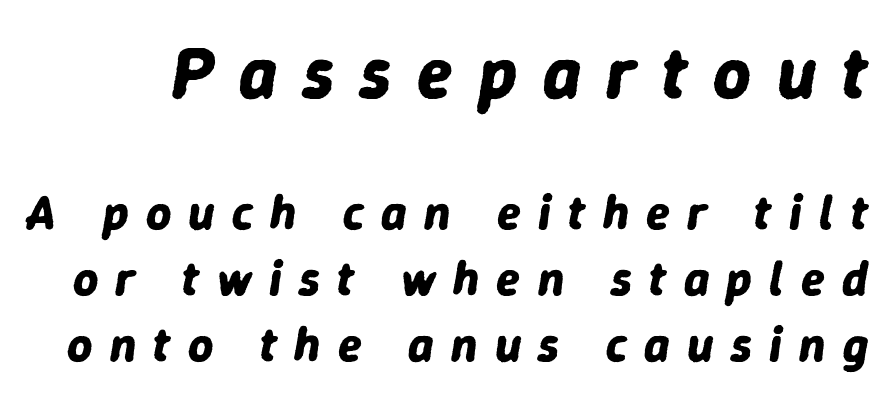
{"italic": "yes", "lean": "right", "slant_degrees": 9, "bold": "yes", "weight": "bold", "width": "normal", "stroke_contrast": "low", "x_height": "medium", "monospaced": "no", "underline": "no", "line_spacing": "normal", "line_spacing_ratio": 1.34, "letter_spacing": "wide", "letter_spacing_em": 0.35, "larger_block": "first", "size_ratio": 1.49, "glyph_px": 73}
